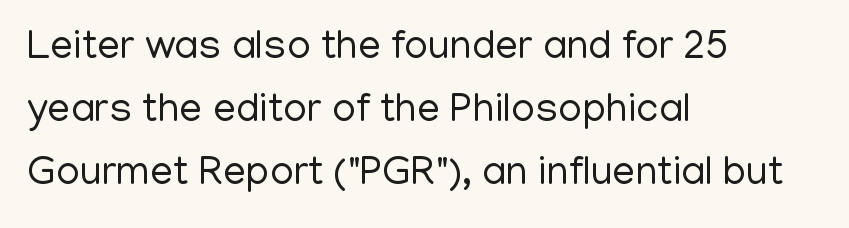
The line-height multiplier appears to be the usual default. Glance below the letters and you will spot only blank space. Alignment: flush left. No chunkiness to these letters — they're not bold. Nobody touched the tracking dial on this one. Serifs: no, the terminals of the letterforms are clean.
